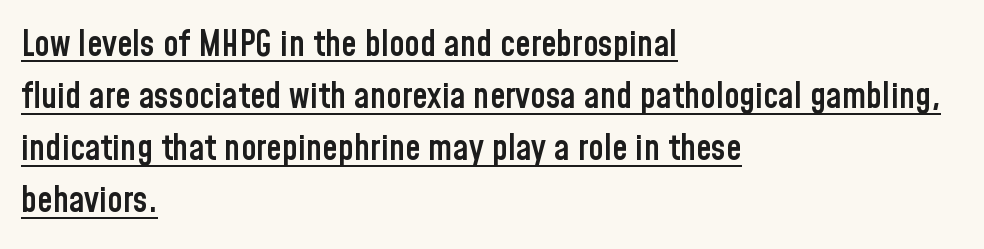
Q: Is the text bold? A: Semi-bold.
Q: Is the text italic (slanted)? A: No, it is upright.
Q: Is the typeface a serif or a sans-serif typeface? A: Sans-serif.
Q: Is the text underlined? A: Yes.
Q: How is the paragraph aligned? A: Left-aligned.
Q: Is the spacing between letters normal or unusually wide? A: Normal.
Q: Is the spacing between lines tight, normal or loose? A: Normal.
Q: Width (condensed, normal, or wide)? A: Condensed.
Q: Stroke contrast? A: Low.
Q: x-height? A: Medium.
Q: Monospaced? A: No.
